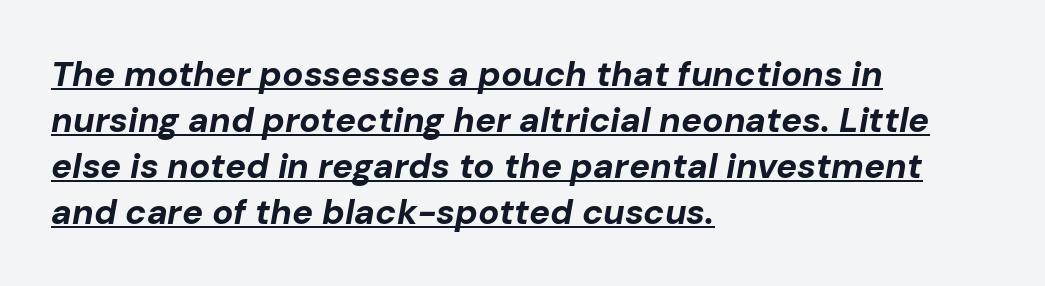
Q: Is the text bold? A: Yes.
Q: Is the text italic (slanted)? A: Yes, it leans right by about 10 degrees.
Q: Is the text underlined? A: Yes.
Q: How is the paragraph aligned? A: Left-aligned.
Q: Is the spacing between letters normal or unusually wide? A: Normal.
Q: Is the spacing between lines tight, normal or loose? A: Normal.
Q: Width (condensed, normal, or wide)? A: Normal.
Q: Stroke contrast? A: Low.
Q: x-height? A: Medium.
Q: Monospaced? A: No.
